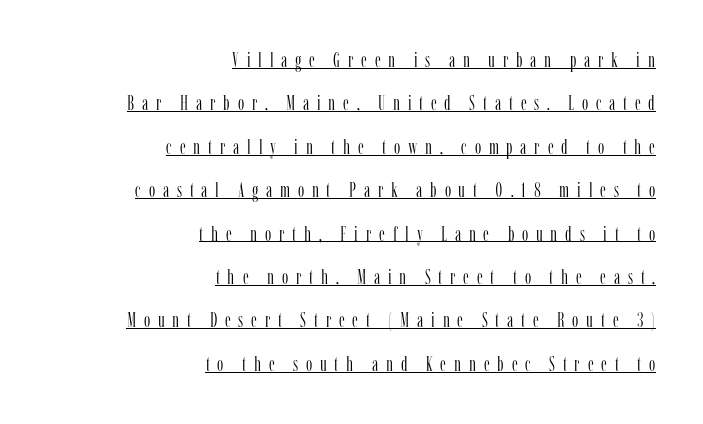
The image shows 20 px text type, upright; set right-aligned, loose line spacing (2.17x), unusually wide letter spacing (+0.39 em), underlined.
